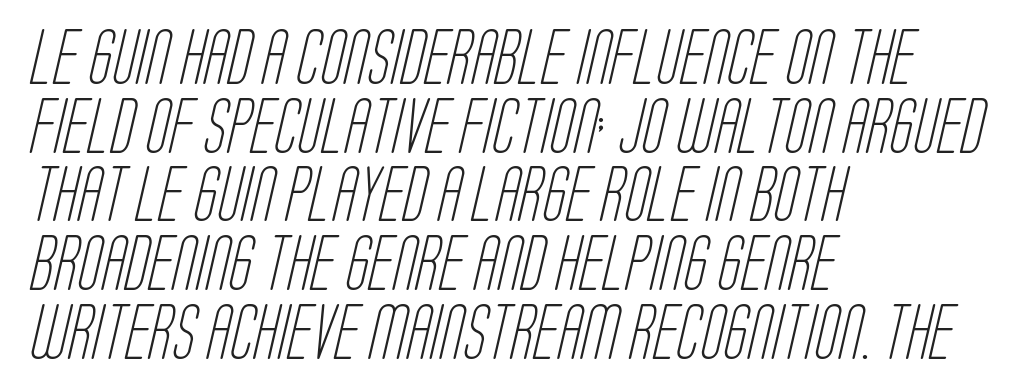
The image shows 55 px light, condensed sans-serif type; set left-aligned, normal line spacing (1.25x), normal letter spacing, not underlined; low stroke contrast and a large x-height.
